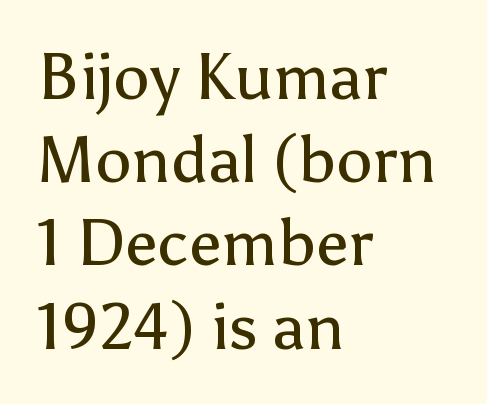
Glance below the letters and you will spot only blank space. Where is the straight margin? On the left. The letters advance in unequal steps, a hallmark of proportional type. Rows of type keep a routine distance in the vertical direction. Vertical stems look standard width or narrower in stroke. Tall strokes in this sample are plumb rather than angled.
